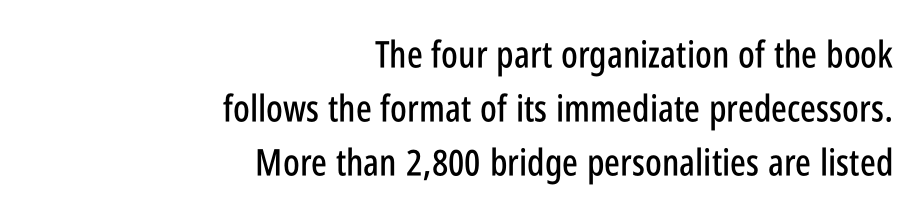
The image shows 37 px condensed sans-serif type, upright; set right-aligned, normal line spacing (1.46x), normal letter spacing, not underlined; low stroke contrast and a large x-height.
